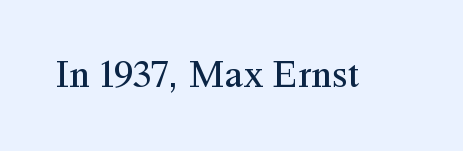
{"serif": "yes", "italic": "no", "bold": "no", "weight": "regular", "width": "normal", "stroke_contrast": "medium", "x_height": "medium", "monospaced": "no", "underline": "no", "letter_spacing": "normal", "letter_spacing_em": 0.0, "glyph_px": 40}
